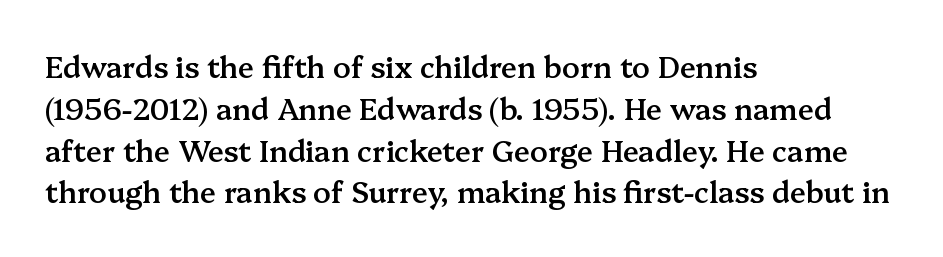
The image shows 29 px semibold serif type, upright; set left-aligned, normal line spacing (1.44x), normal letter spacing, not underlined; medium stroke contrast and a medium x-height.
